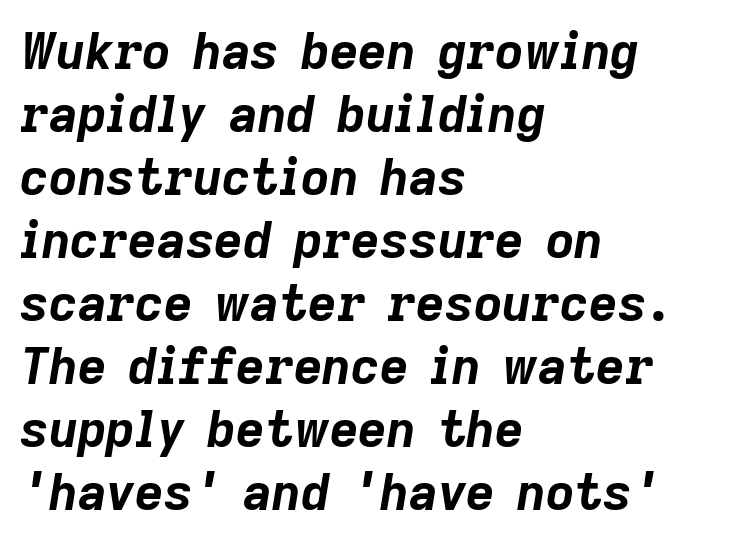
Q: Is the text bold? A: Yes.
Q: Is the text italic (slanted)? A: Yes, it leans right by about 9 degrees.
Q: Is the text underlined? A: No.
Q: How is the paragraph aligned? A: Left-aligned.
Q: Is the spacing between letters normal or unusually wide? A: Normal.
Q: Is the spacing between lines tight, normal or loose? A: Normal.
Q: Width (condensed, normal, or wide)? A: Normal.
Q: Stroke contrast? A: Low.
Q: x-height? A: Medium.
Q: Monospaced? A: No.
